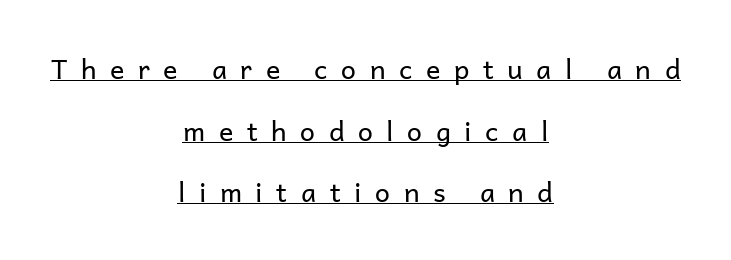
Rows of type keep a wide berth in the vertical direction. Alignment: centered. Caption: face not bold, strokes unweighted. The font's upright variant was chosen for this text.
